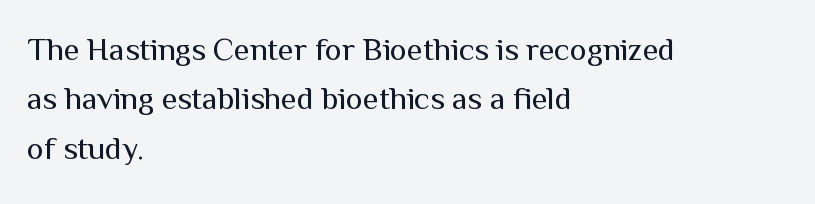
{"serif": "no", "italic": "no", "bold": "no", "weight": "regular", "width": "normal", "stroke_contrast": "medium", "x_height": "medium", "monospaced": "no", "underline": "no", "align": "left", "line_spacing": "normal", "line_spacing_ratio": 1.54, "letter_spacing": "normal", "letter_spacing_em": 0.0, "glyph_px": 32}
